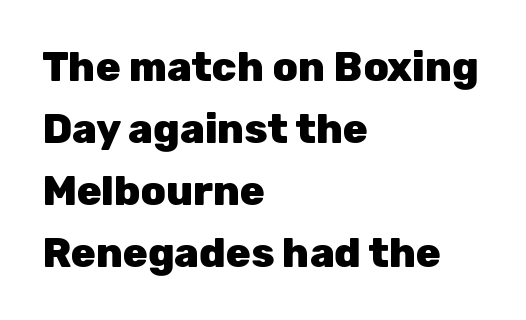
The typesetting leans heavy: a genuine bold. Observe the absence of serifs on each vertical stroke in this sample. Reading down the block, your eye returns to a fixed left position each line. Each new line begins a customary step beneath the previous one. Looks like regular typesetting: each glyph gets only the width it needs. The face used here is rendered with its standard letterfit.
